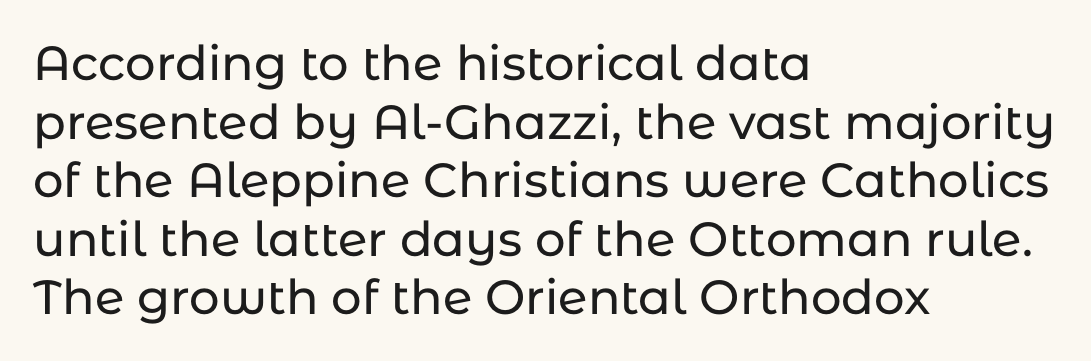
{"serif": "no", "italic": "no", "width": "normal", "stroke_contrast": "low", "x_height": "medium", "monospaced": "no", "underline": "no", "align": "left", "line_spacing_ratio": 1.22, "letter_spacing": "normal", "letter_spacing_em": 0.0, "glyph_px": 48}
